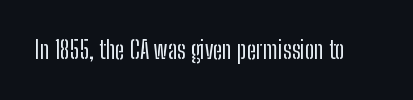
{"italic": "no", "bold": "no", "underline": "no", "letter_spacing": "normal", "letter_spacing_em": 0.0, "glyph_px": 24}
